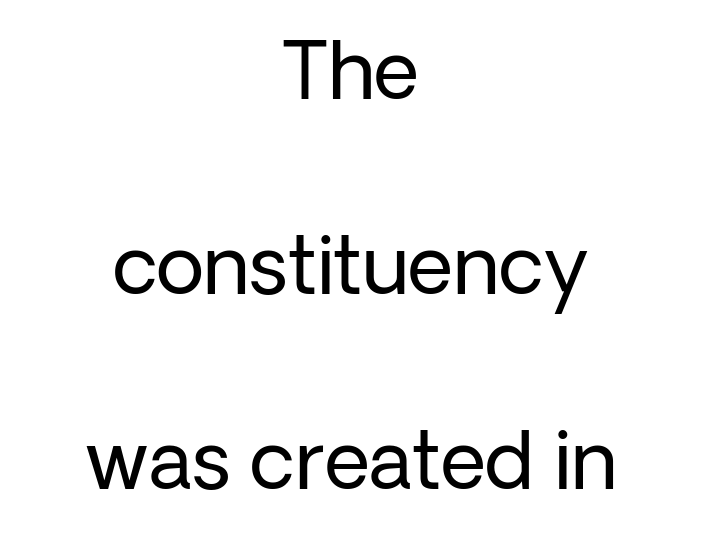
{"serif": "no", "italic": "no", "bold": "no", "weight": "regular", "width": "normal", "stroke_contrast": "low", "x_height": "medium", "monospaced": "no", "underline": "no", "align": "center", "line_spacing": "loose", "line_spacing_ratio": 2.47, "letter_spacing": "normal", "letter_spacing_em": 0.0, "glyph_px": 79}
